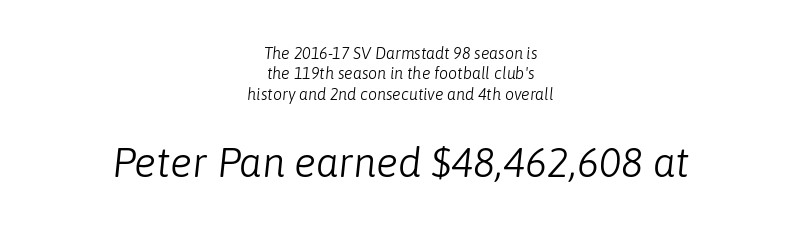
The image shows 41 px light type, italic (leaning right); set centered, normal line spacing (1.27x), normal letter spacing, not underlined; the second (bottom) block is 2.56x larger; low stroke contrast and a medium x-height.
